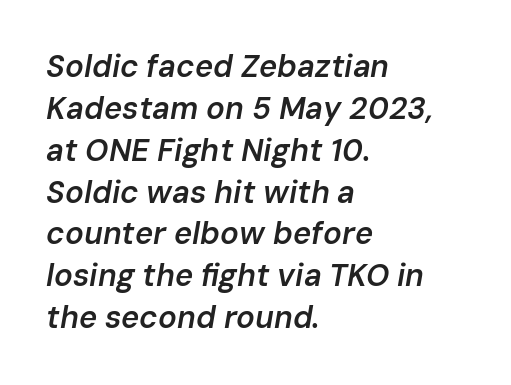
Q: Is the text bold? A: Semi-bold.
Q: Is the text italic (slanted)? A: Yes, it leans right by about 10 degrees.
Q: Is the text underlined? A: No.
Q: How is the paragraph aligned? A: Left-aligned.
Q: Is the spacing between letters normal or unusually wide? A: Normal.
Q: Is the spacing between lines tight, normal or loose? A: Normal.
Q: Width (condensed, normal, or wide)? A: Normal.
Q: Stroke contrast? A: Low.
Q: x-height? A: Medium.
Q: Monospaced? A: No.
